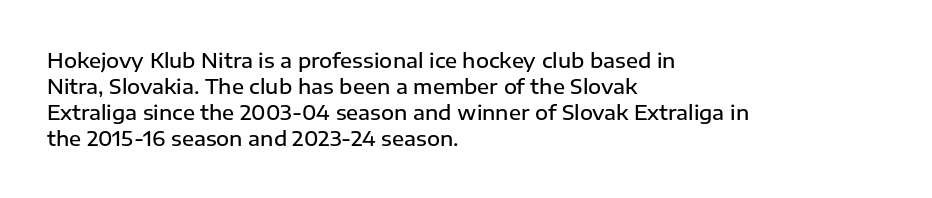
The image shows 20 px text type, upright; set left-aligned, normal line spacing (1.3x), normal letter spacing, not underlined.
